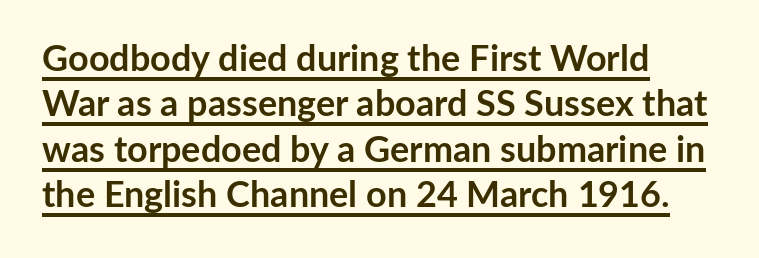
This rendering leaves character spacing at its baseline value. Every letter is thick-stroked: bold, no question. Here the designer chose a conventional face with non-uniform glyph widths. Do the letters lean? They stand straight.
